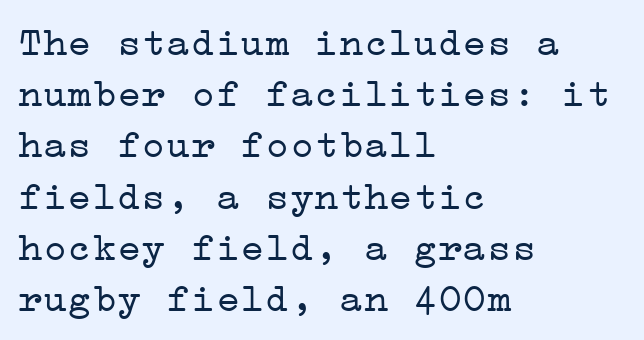
{"serif": "yes", "italic": "no", "bold": "no", "weight": "light", "width": "wide", "stroke_contrast": "low", "x_height": "medium", "underline": "no", "align": "left", "line_spacing": "normal", "line_spacing_ratio": 1.25, "letter_spacing": "normal", "letter_spacing_em": 0.0, "glyph_px": 41}
